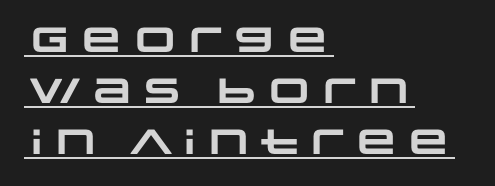
In designer terms, the underline attribute is active on this setting. The block of text has a typical density, with ordinary space between rows. Think of a printed novel: that variable character pitch is what you see here. Font category for this specimen: sans-serif. Left-aligned paragraph, ragged on the right.
